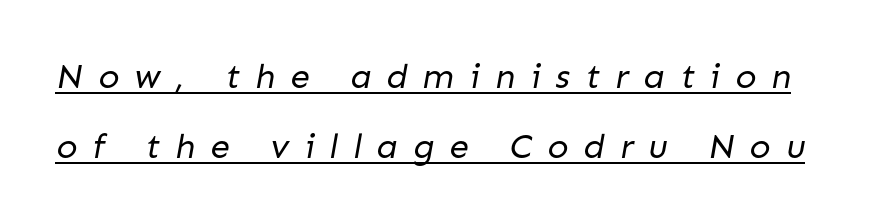
{"serif": "no", "bold": "no", "weight": "regular", "width": "normal", "stroke_contrast": "low", "x_height": "medium", "monospaced": "no", "underline": "yes", "line_spacing": "loose", "line_spacing_ratio": 2.01, "letter_spacing": "wide", "letter_spacing_em": 0.43, "glyph_px": 35}
